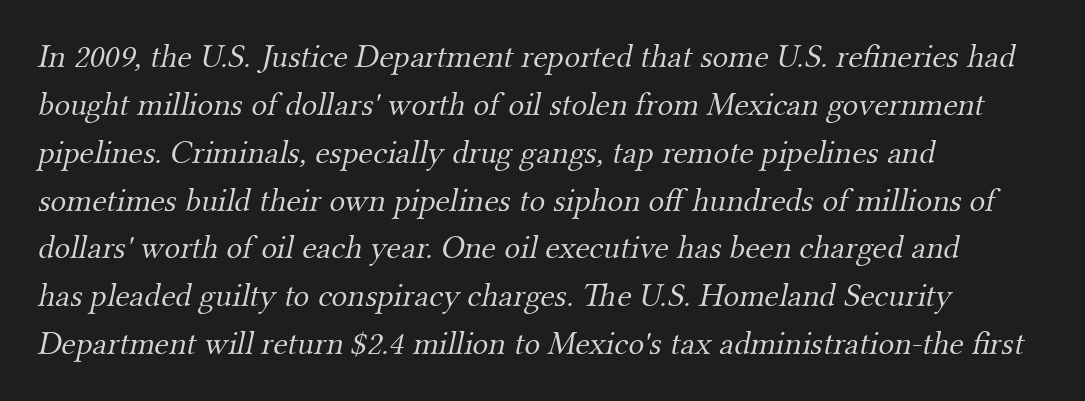
Q: Is the text bold? A: No.
Q: Is the typeface a serif or a sans-serif typeface? A: Serif.
Q: Is the text underlined? A: No.
Q: How is the paragraph aligned? A: Left-aligned.
Q: Is the spacing between letters normal or unusually wide? A: Normal.
Q: Is the spacing between lines tight, normal or loose? A: Normal.
Q: Width (condensed, normal, or wide)? A: Normal.
Q: Stroke contrast? A: Medium.
Q: x-height? A: Small.
Q: Monospaced? A: No.
